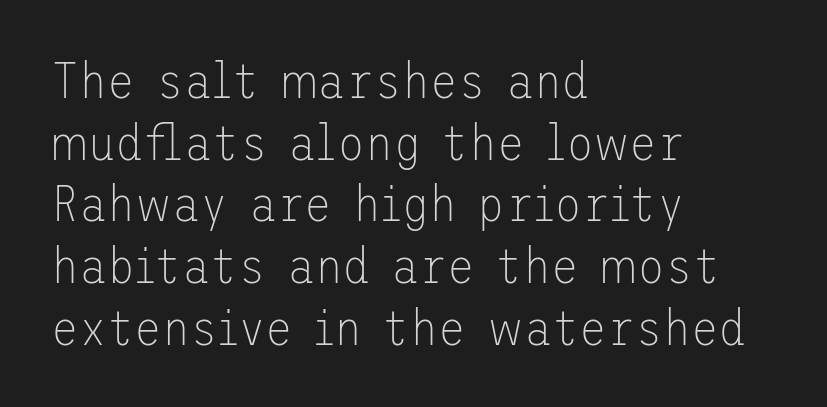
Q: Is the text bold? A: No.
Q: Is the text italic (slanted)? A: No, it is upright.
Q: Is the typeface a serif or a sans-serif typeface? A: Sans-serif.
Q: Is the text underlined? A: No.
Q: How is the paragraph aligned? A: Left-aligned.
Q: Is the spacing between letters normal or unusually wide? A: Normal.
Q: Width (condensed, normal, or wide)? A: Normal.
Q: Stroke contrast? A: Low.
Q: x-height? A: Medium.
